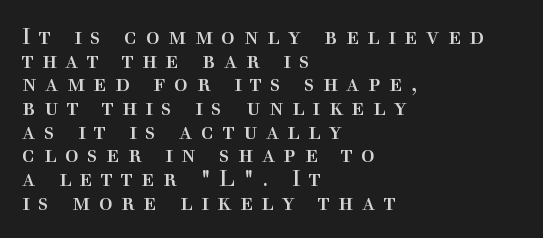
Q: Is the text bold? A: No.
Q: Is the text italic (slanted)? A: No, it is upright.
Q: Is the text underlined? A: No.
Q: How is the paragraph aligned? A: Left-aligned.
Q: Is the spacing between letters normal or unusually wide? A: Unusually wide.
Q: Is the spacing between lines tight, normal or loose? A: Tight.
